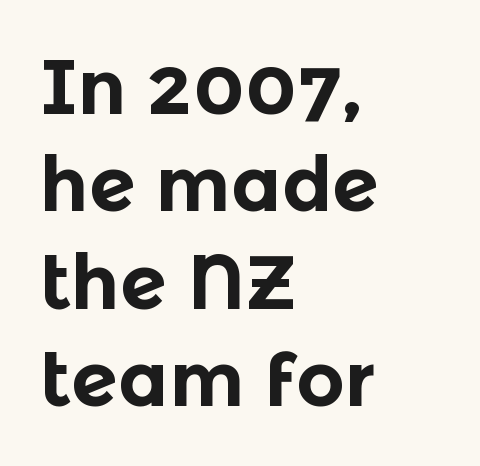
Decoration check: the copy has no underline. Proportional: the letters do not fall into vertical columns. This sample keeps an unexceptional amount of space between lines. A student would call this left alignment; a typographer would say flush left, rag right. These words are printed bold, with thick strokes throughout. The passage shown has conventional tracking throughout.
